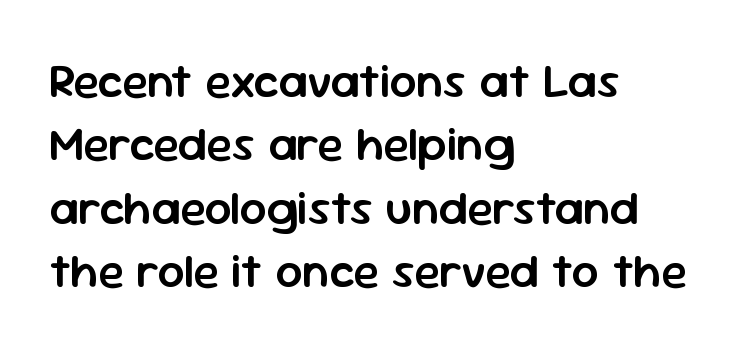
The letterforms sit shoulder to shoulder at normal distance. Are there feet on the stems? There aren't — it's a sans. Descender tails drop into unmarked territory. The rendering uses natural spacing where letterforms have individual widths. The passage shown is semibold, sitting just below true bold. The rendering anchors every line to the left-hand side.
